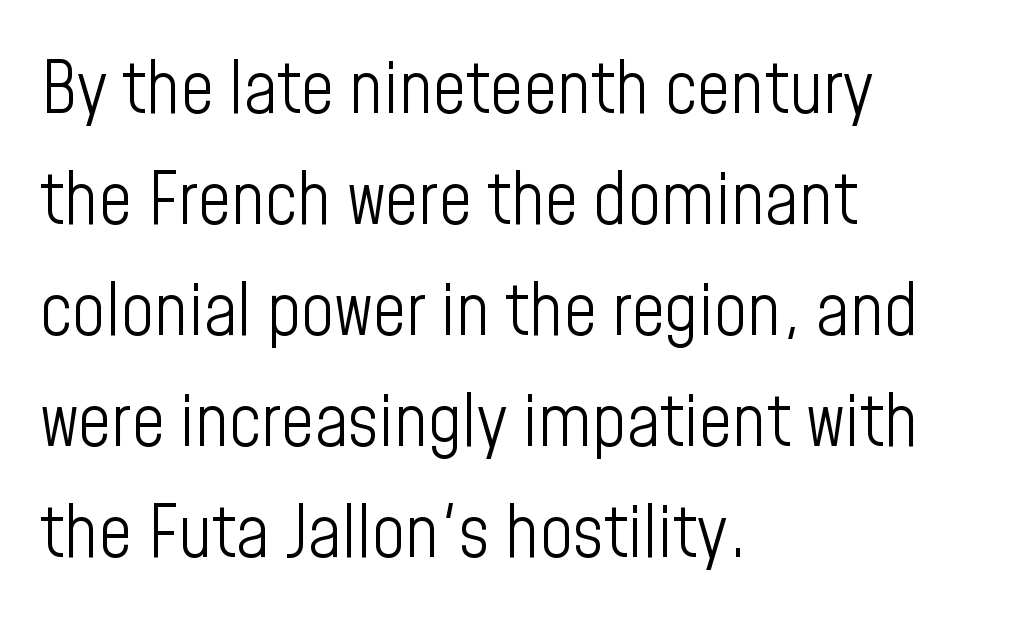
{"serif": "no", "italic": "no", "bold": "no", "weight": "light", "width": "condensed", "stroke_contrast": "low", "x_height": "medium", "monospaced": "no", "underline": "no", "align": "left", "line_spacing": "normal", "line_spacing_ratio": 1.52, "letter_spacing": "normal", "letter_spacing_em": 0.0, "glyph_px": 73}
